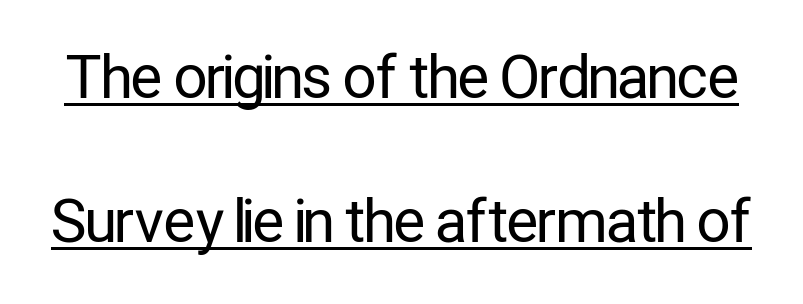
The image shows 59 px regular-weight, condensed sans-serif type, upright; set loose line spacing (2.44x), normal letter spacing, underlined; low stroke contrast and a medium x-height.
